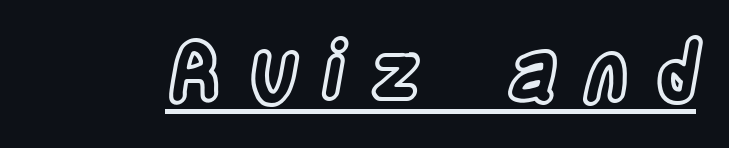
Q: Is the text italic (slanted)? A: Yes.
Q: Is the text underlined? A: Yes.
Q: Is the spacing between letters normal or unusually wide? A: Unusually wide.
Q: Width (condensed, normal, or wide)? A: Condensed.
Q: x-height? A: Large.
Q: Monospaced? A: No.
